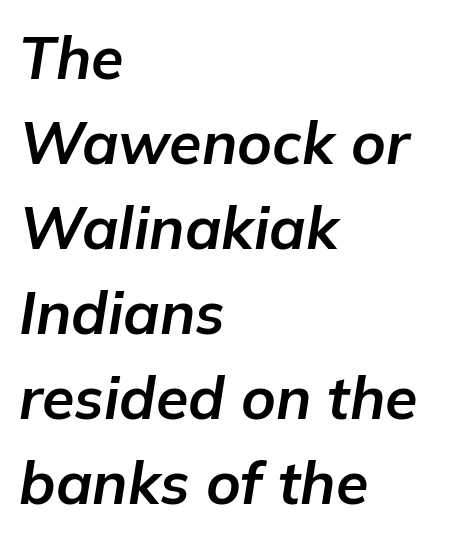
Q: Is the text bold? A: Yes.
Q: Is the text italic (slanted)? A: Yes, it leans right by about 9 degrees.
Q: Is the text underlined? A: No.
Q: How is the paragraph aligned? A: Left-aligned.
Q: Is the spacing between letters normal or unusually wide? A: Normal.
Q: Is the spacing between lines tight, normal or loose? A: Normal.
Q: Width (condensed, normal, or wide)? A: Normal.
Q: Stroke contrast? A: Low.
Q: x-height? A: Medium.
Q: Monospaced? A: No.
